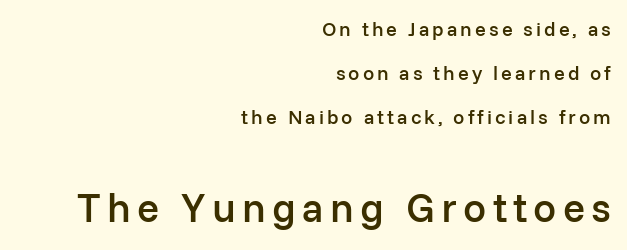
{"serif": "no", "italic": "no", "bold": "semi", "weight": "semibold", "width": "normal", "stroke_contrast": "low", "x_height": "medium", "monospaced": "no", "underline": "no", "align": "right", "line_spacing": "loose", "line_spacing_ratio": 2.21, "larger_block": "second", "size_ratio": 2.05, "glyph_px": 41}
